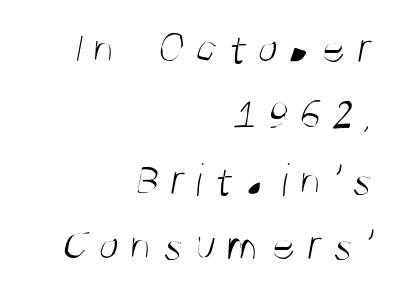
Reading down the block, your eye finds every line finishing at a fixed right position. The rendering uses a moderate line-height, typical for paragraphs. The designer went with a sans here, leaving each stem footless. The typesetting does not lean heavy: it is not bold. Bare-footed words on every line.
